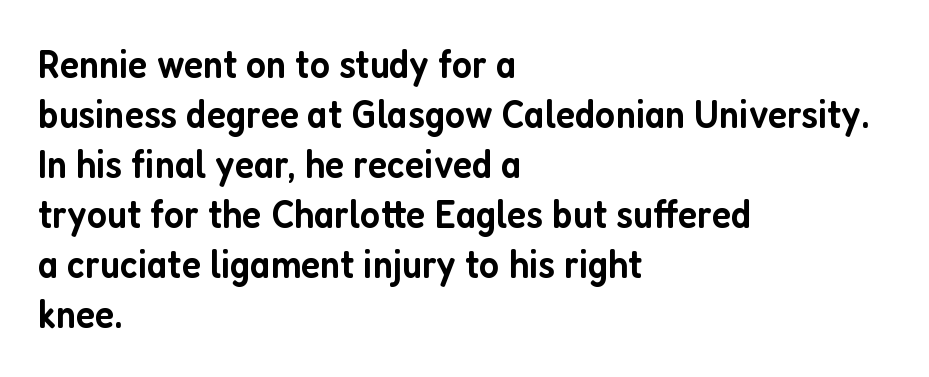
The baseline area is clear. One-word summary of the alignment: left. The lettering holds an erect, upright posture throughout. Honestly, the letter spacing is just normal — you wouldn't notice it. Classification — sans serif. Weight check: semibold — heavier than regular, not quite bold.
